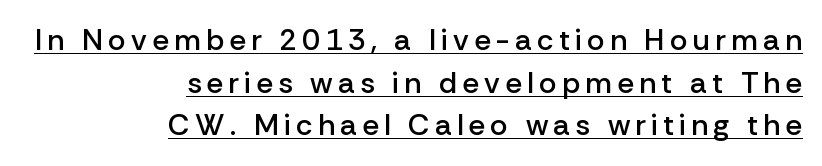
Proportional: the letters do not fall into vertical columns. The passage shown is underscored from start to finish. The specimen reads as upright at a glance. What's the leading like? Ordinary, nothing unusual.
